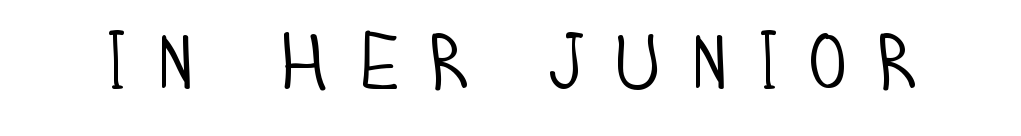
Tall strokes in this sample are plumb rather than angled. Check where the strokes stop: nothing finishes them off — pure sans. Each word looks stretched out because of the extra space between its letters. These lines are rendered in a variable-pitch font.
